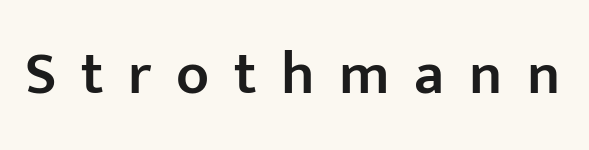
Is this a fixed-width face? No — the glyphs have proportional, varying widths. The face used here is rendered with a markedly widened letterfit. Look at the stroke-to-counter ratio: somewhat heavy, a semibold. You can tell it's not italic because the verticals are truly vertical. The typeface chosen for these lines omits serifs. Any mark beneath the type? The region is blank.
